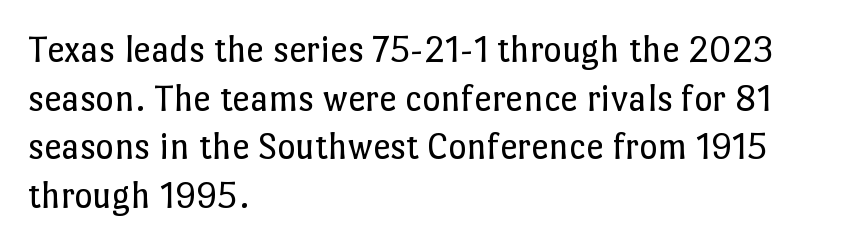
{"italic": "no", "bold": "no", "weight": "regular", "width": "normal", "stroke_contrast": "low", "x_height": "medium", "monospaced": "no", "underline": "no", "align": "left", "line_spacing": "normal", "line_spacing_ratio": 1.25, "letter_spacing": "normal", "letter_spacing_em": 0.0, "glyph_px": 39}
